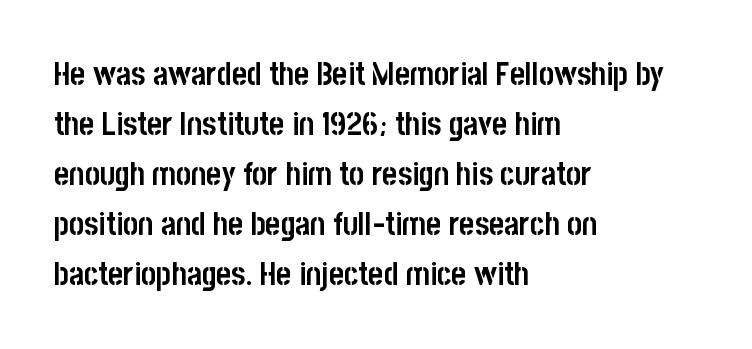
The glyphs in this specimen are sans serif. Nope, not italic — everything's standing straight. Compared with typical paragraphs, the rows here are spaced about the same. Visually the block forms a straight wall on the left and a jagged coastline on the right. Underline: absent.
